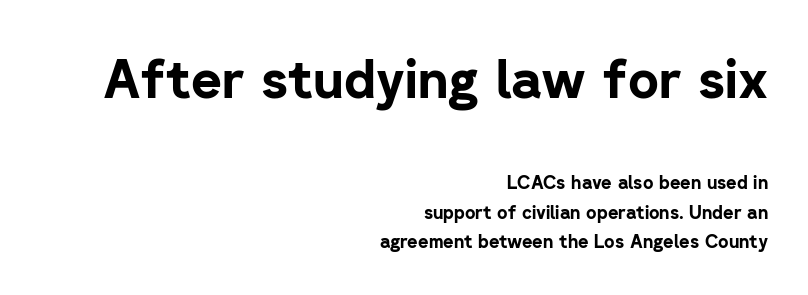
The image shows 53 px bold sans-serif type, upright; set right-aligned, normal line spacing (1.64x), normal letter spacing, not underlined; the first (top) block is 2.94x larger; low stroke contrast and a medium x-height.
